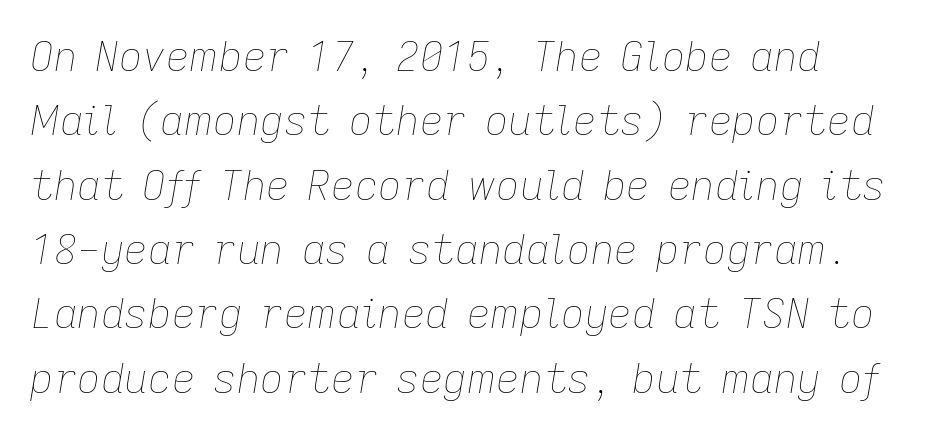
{"italic": "yes", "lean": "right", "slant_degrees": 9, "bold": "no", "weight": "thin", "width": "normal", "stroke_contrast": "low", "x_height": "medium", "monospaced": "no", "underline": "no", "line_spacing": "normal", "line_spacing_ratio": 1.57, "letter_spacing": "normal", "letter_spacing_em": 0.0, "glyph_px": 41}
